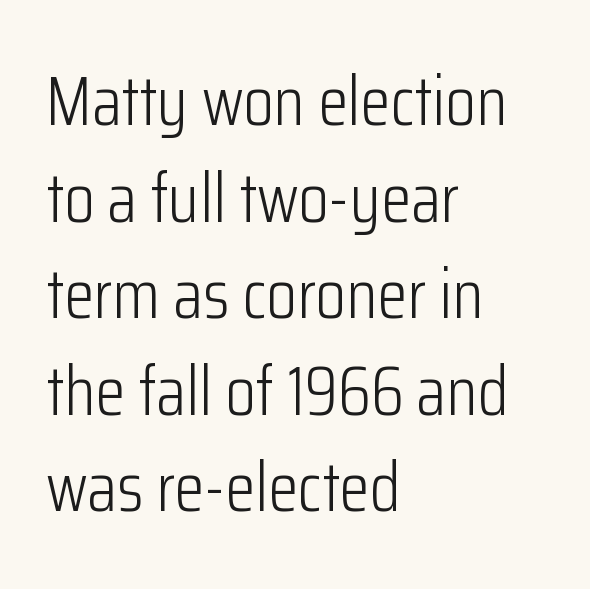
The image shows 69 px light, condensed sans-serif type, upright; set left-aligned, normal line spacing (1.4x), normal letter spacing, not underlined; low stroke contrast and a medium x-height.
